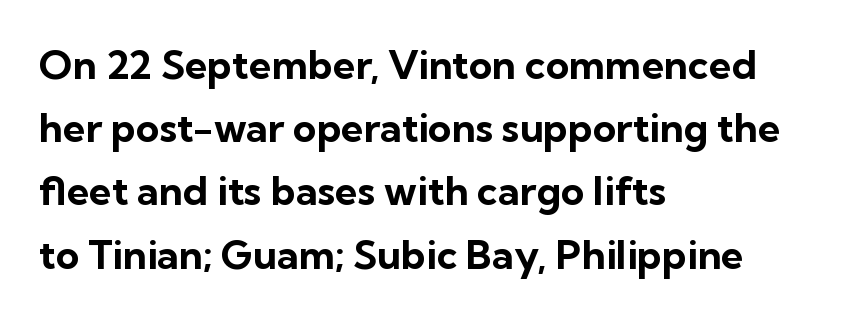
Do the characters align in a grid? No, the font is proportional. The glyphs in this specimen are sans serif. The passage shown is emphatically bold. Vertical spacing — default.
